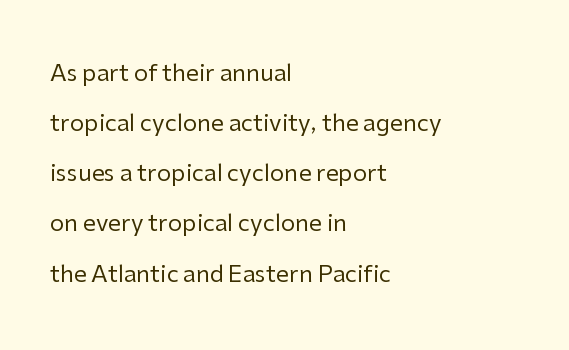
The image shows 23 px text type, upright; set left-aligned, loose line spacing (2.18x), normal letter spacing, not underlined.
